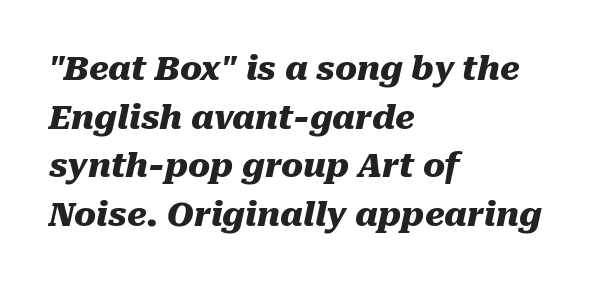
{"italic": "yes", "lean": "right", "slant_degrees": 10, "bold": "yes", "weight": "heavy", "width": "normal", "stroke_contrast": "medium", "x_height": "medium", "monospaced": "no", "underline": "no", "align": "left", "line_spacing": "normal", "line_spacing_ratio": 1.47, "letter_spacing": "normal", "letter_spacing_em": 0.0, "glyph_px": 33}
